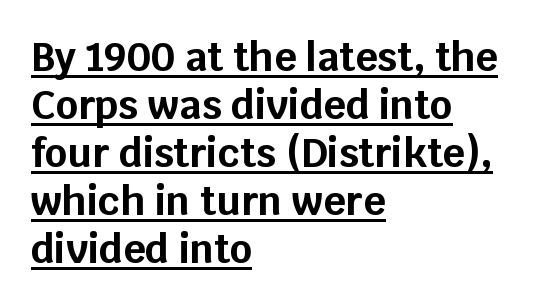
Is this a fixed-width face? No — the glyphs have proportional, varying widths. Typographically, this falls in the sans-serif category. The font is running at its bold setting. The sample's only ornament is a line tracing under the words.
